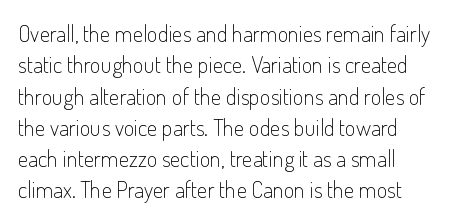
Q: Is the text bold? A: No.
Q: Is the text italic (slanted)? A: No, it is upright.
Q: Is the text underlined? A: No.
Q: Is the spacing between letters normal or unusually wide? A: Normal.
Q: Is the spacing between lines tight, normal or loose? A: Normal.
